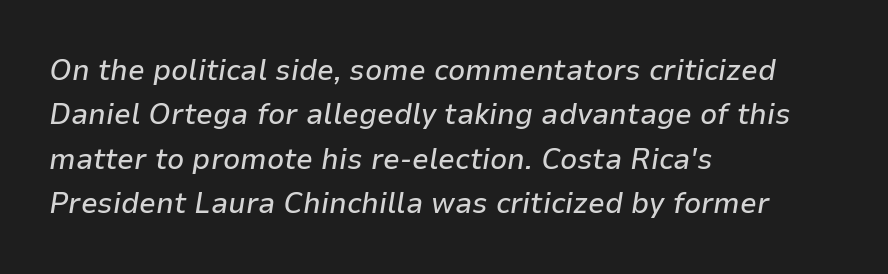
Quick note: interline space is typical. Compared with a centered layout, this one pins lines to the left instead. The face used here is proportionally spaced, like ordinary book or web type. Bare-footed words on every line.
